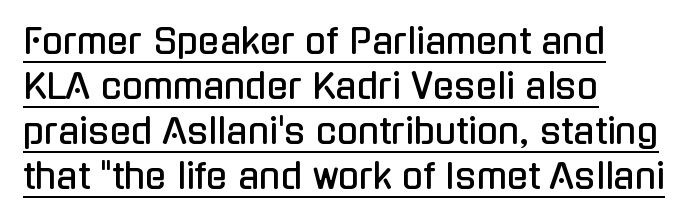
The image shows 35 px condensed sans-serif type, upright; set left-aligned, normal line spacing (1.29x), normal letter spacing, underlined; low stroke contrast and a medium x-height.
